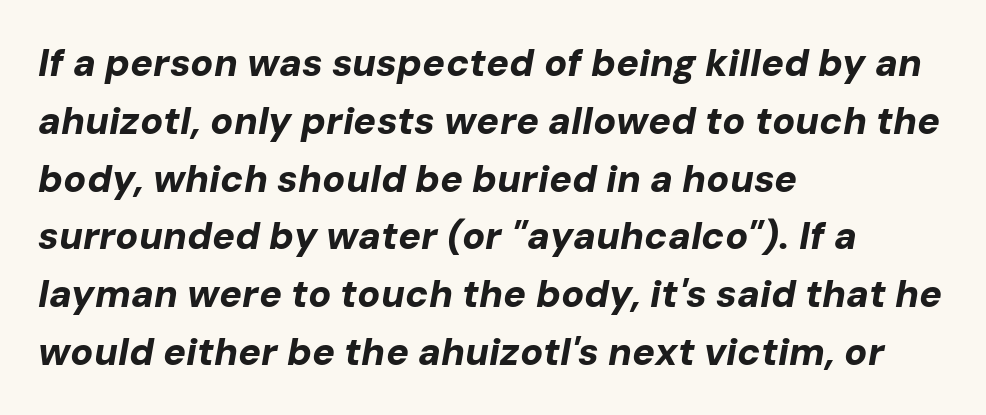
The image shows 38 px bold type, italic (leaning right); set left-aligned, normal line spacing (1.52x), normal letter spacing, not underlined; low stroke contrast and a medium x-height.
